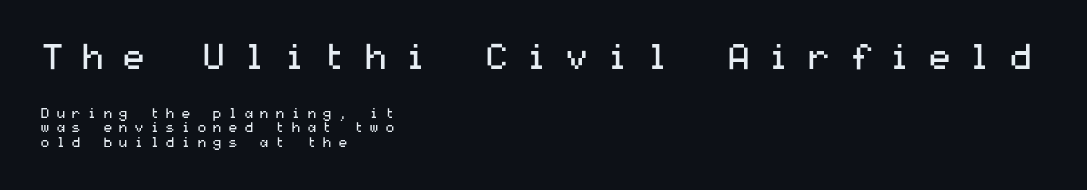
The image shows 36 px regular-weight, wide sans-serif type, upright; set left-aligned, tight line spacing (1.03x), unusually wide letter spacing (+0.42 em), not underlined; the first (top) block is 2.57x larger; medium stroke contrast and a medium x-height.
